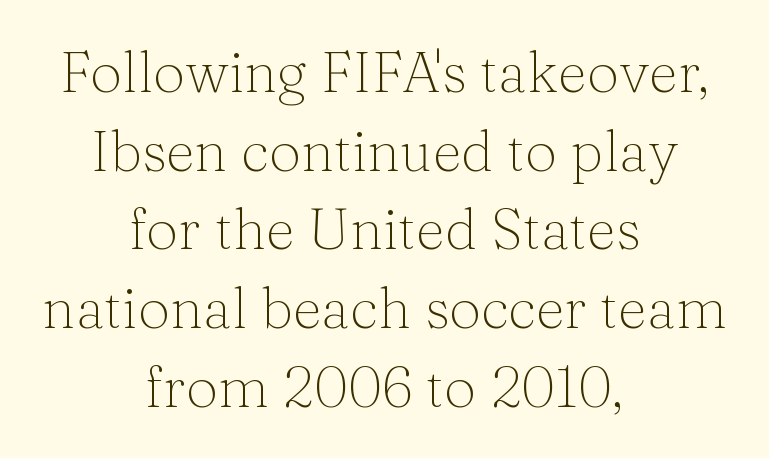
The image shows 57 px light serif type, upright; set centered, normal line spacing (1.38x), normal letter spacing, not underlined; medium stroke contrast and a medium x-height.
